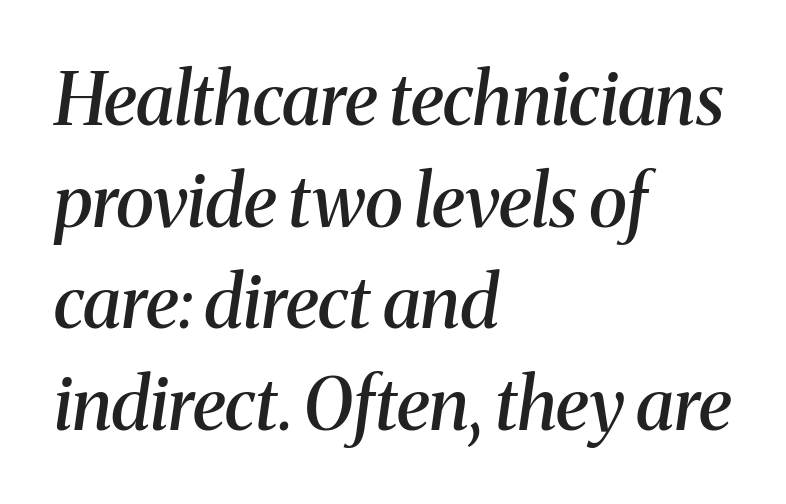
The image shows 72 px semibold serif type, italic (leaning right); set left-aligned, normal line spacing (1.41x), normal letter spacing, not underlined; medium stroke contrast and a medium x-height.
